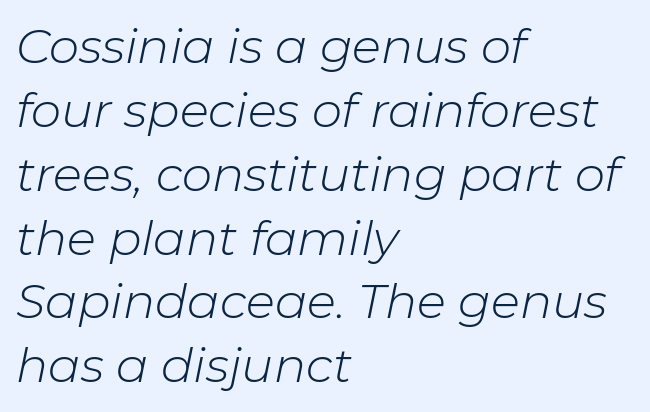
The image shows 48 px light type, italic (leaning right); set left-aligned, normal line spacing (1.33x), normal letter spacing, not underlined; low stroke contrast and a medium x-height.
